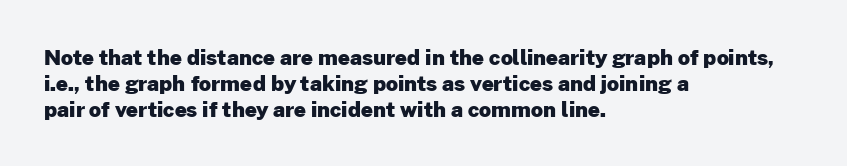
Does the weight exceed regular? Yes, all the way to bold. A typesetter would mark this as roman, not italic. The glyphs are unaccompanied by any horizontal stroke below them. Interline gaps are of average width in this sample. The horizontal fit of the characters is conventional and even.
